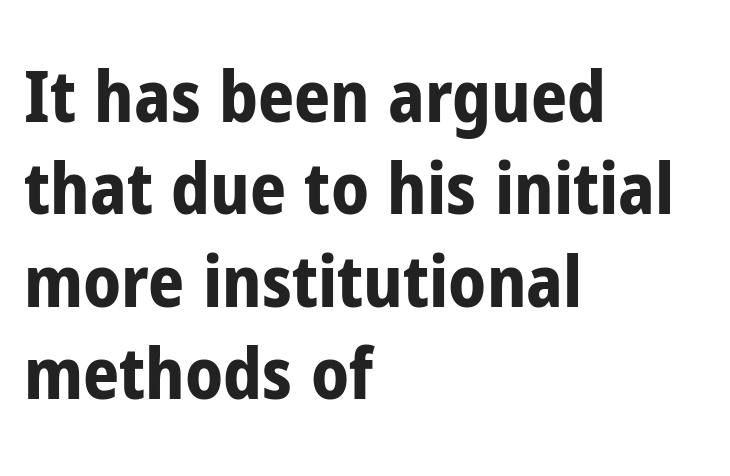
{"serif": "no", "italic": "no", "bold": "yes", "weight": "bold", "width": "condensed", "stroke_contrast": "low", "x_height": "medium", "monospaced": "no", "underline": "no", "align": "left", "line_spacing": "normal", "line_spacing_ratio": 1.3, "letter_spacing": "normal", "letter_spacing_em": 0.0, "glyph_px": 71}
